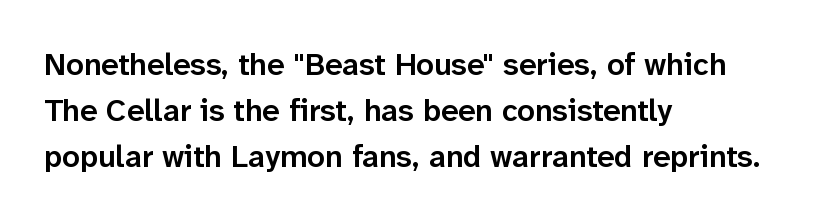
The image shows 31 px semibold sans-serif type, upright; set left-aligned, normal line spacing (1.49x), normal letter spacing, not underlined; low stroke contrast and a medium x-height.
